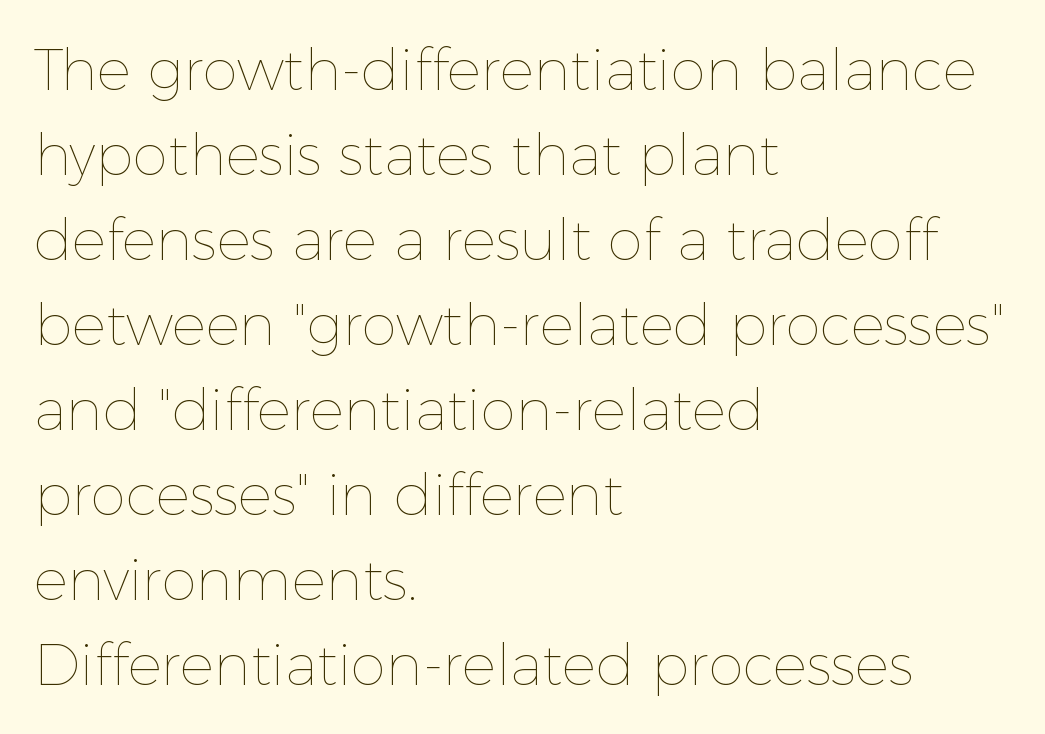
The image shows 57 px thin type, upright; set left-aligned, normal line spacing (1.49x), normal letter spacing, not underlined; a medium x-height.
